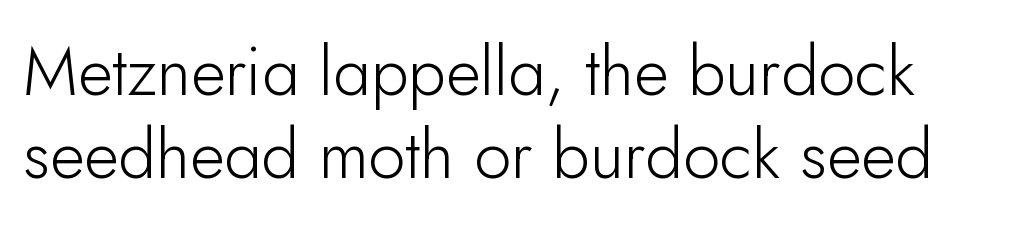
The image shows 67 px light sans-serif type, upright; set line spacing 1.24x, normal letter spacing, not underlined; low stroke contrast and a small x-height.
